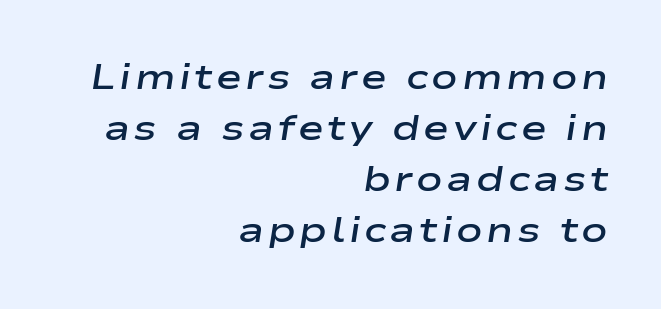
This sample uses an oblique cut, with every glyph tilted off the vertical. Moderately thickened strokes mark this as semibold type. Any mark beneath the type? The region is blank. Baseline-to-baseline distance is the conventional proportion of letter height.
